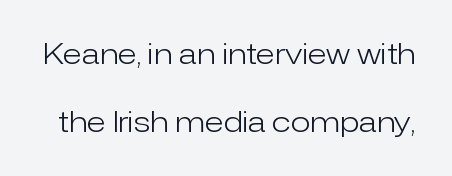
Q: Is the text bold? A: No.
Q: Is the text italic (slanted)? A: No, it is upright.
Q: Is the typeface a serif or a sans-serif typeface? A: Sans-serif.
Q: Is the text underlined? A: No.
Q: Is the spacing between letters normal or unusually wide? A: Normal.
Q: Is the spacing between lines tight, normal or loose? A: Loose.
Q: Width (condensed, normal, or wide)? A: Normal.
Q: Stroke contrast? A: Low.
Q: x-height? A: Medium.
Q: Monospaced? A: No.
